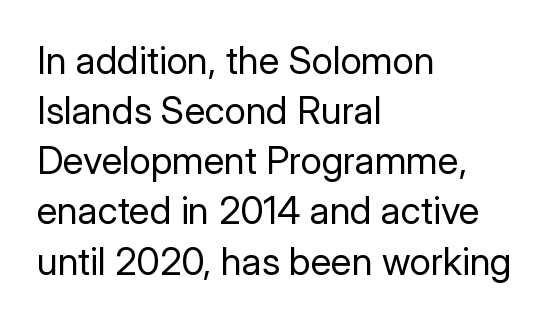
The image shows 38 px regular-weight sans-serif type, upright; set left-aligned, normal line spacing (1.32x), normal letter spacing, not underlined; low stroke contrast and a medium x-height.
